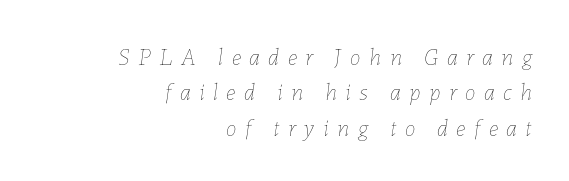
The image shows 24 px text type, italic (leaning right); set right-aligned, normal line spacing (1.47x), unusually wide letter spacing (+0.36 em), not underlined.
